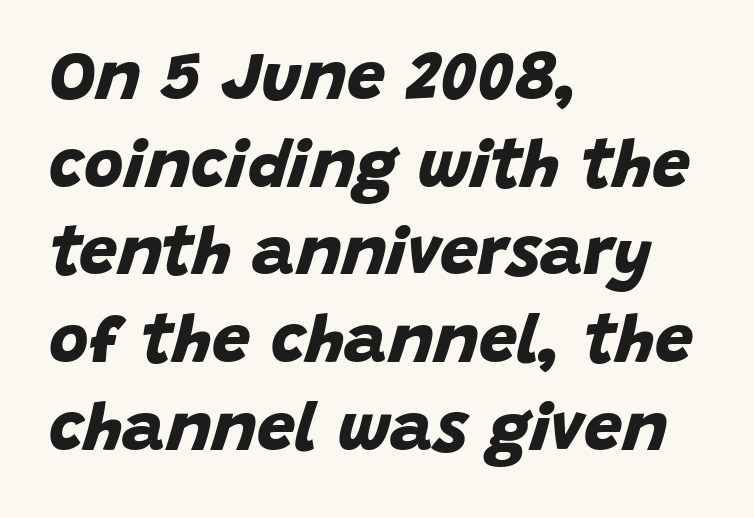
Q: Is the text bold? A: Yes.
Q: Is the typeface a serif or a sans-serif typeface? A: Sans-serif.
Q: Is the text underlined? A: No.
Q: How is the paragraph aligned? A: Left-aligned.
Q: Is the spacing between letters normal or unusually wide? A: Normal.
Q: Is the spacing between lines tight, normal or loose? A: Normal.
Q: Width (condensed, normal, or wide)? A: Normal.
Q: Stroke contrast? A: Low.
Q: x-height? A: Large.
Q: Monospaced? A: No.
